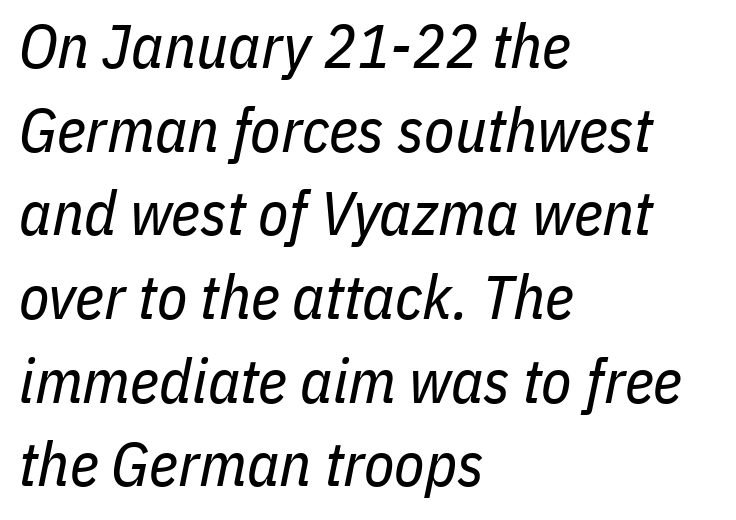
{"italic": "yes", "lean": "right", "slant_degrees": 11, "bold": "no", "weight": "regular", "width": "condensed", "stroke_contrast": "low", "x_height": "medium", "monospaced": "no", "underline": "no", "align": "left", "line_spacing": "normal", "line_spacing_ratio": 1.35, "letter_spacing": "normal", "letter_spacing_em": 0.0, "glyph_px": 62}
